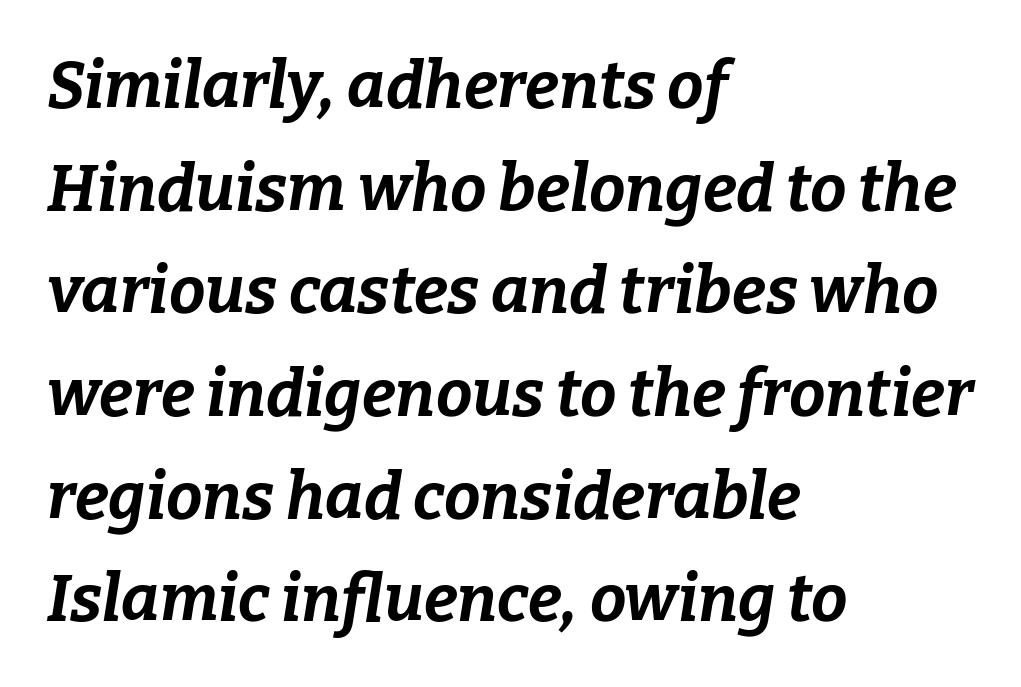
Q: Is the text bold? A: Yes.
Q: Is the text italic (slanted)? A: Yes, it leans right by about 9 degrees.
Q: Is the text underlined? A: No.
Q: How is the paragraph aligned? A: Left-aligned.
Q: Is the spacing between letters normal or unusually wide? A: Normal.
Q: Is the spacing between lines tight, normal or loose? A: Normal.
Q: Width (condensed, normal, or wide)? A: Normal.
Q: Stroke contrast? A: Low.
Q: x-height? A: Medium.
Q: Monospaced? A: No.
